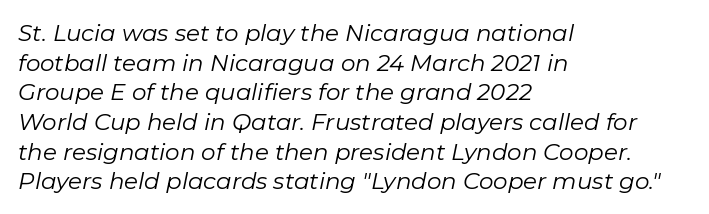
{"italic": "yes", "lean": "right", "slant_degrees": 11, "bold": "no", "underline": "no", "align": "left", "line_spacing": "normal", "line_spacing_ratio": 1.29, "letter_spacing": "normal", "letter_spacing_em": 0.0, "glyph_px": 23}
